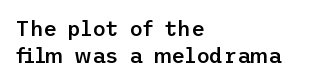
The image shows 21 px text type, upright; set left-aligned, normal line spacing (1.27x), normal letter spacing, not underlined.
